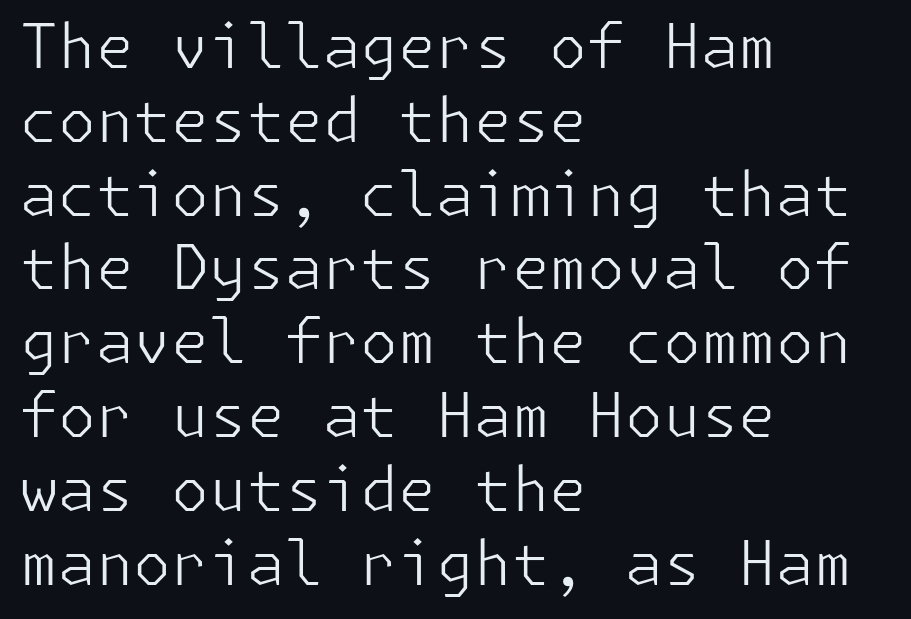
Characters remain perfectly vertical along every line. Characters follow at the spacing the type designer built in. No heavy texture on the line: the type isn't bold. All the whitespace from short lines collects on the right.
